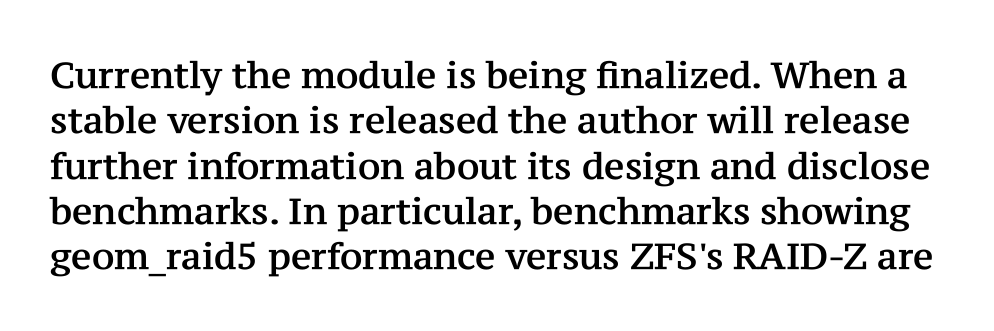
The image shows 36 px serif type, upright; set normal line spacing (1.26x), normal letter spacing, not underlined; medium stroke contrast and a medium x-height.
